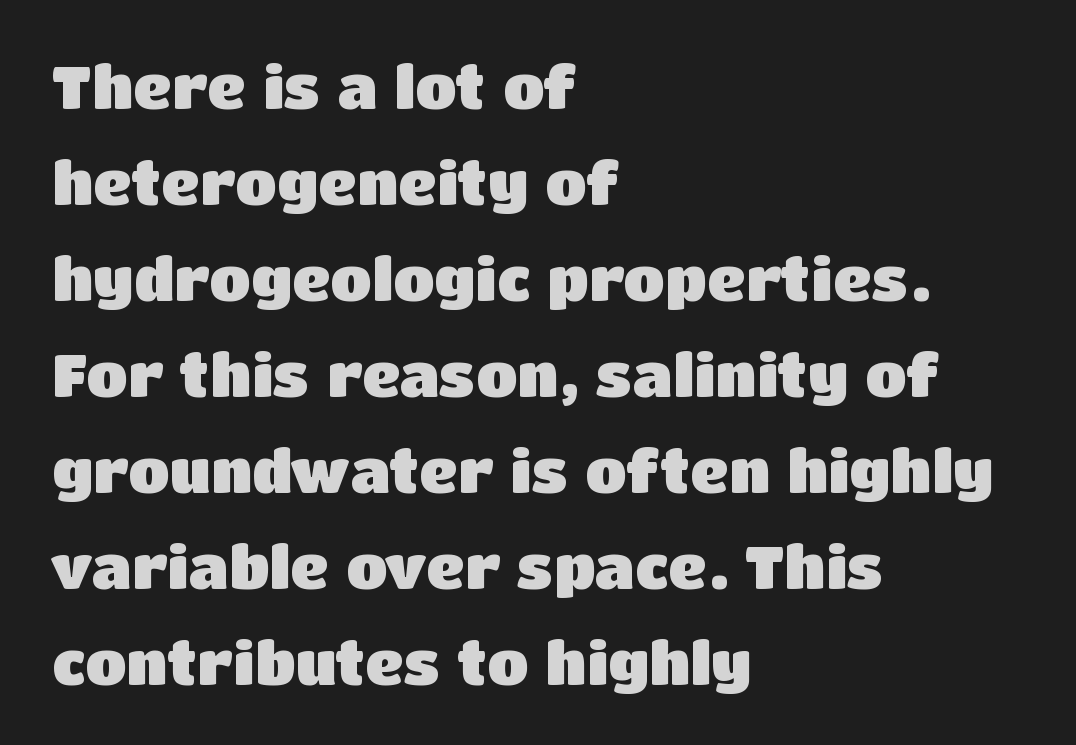
Q: Is the text bold? A: Yes.
Q: Is the text italic (slanted)? A: No, it is upright.
Q: Is the typeface a serif or a sans-serif typeface? A: Sans-serif.
Q: Is the text underlined? A: No.
Q: How is the paragraph aligned? A: Left-aligned.
Q: Is the spacing between letters normal or unusually wide? A: Normal.
Q: Is the spacing between lines tight, normal or loose? A: Normal.
Q: Width (condensed, normal, or wide)? A: Normal.
Q: Stroke contrast? A: Low.
Q: x-height? A: Large.
Q: Monospaced? A: No.
